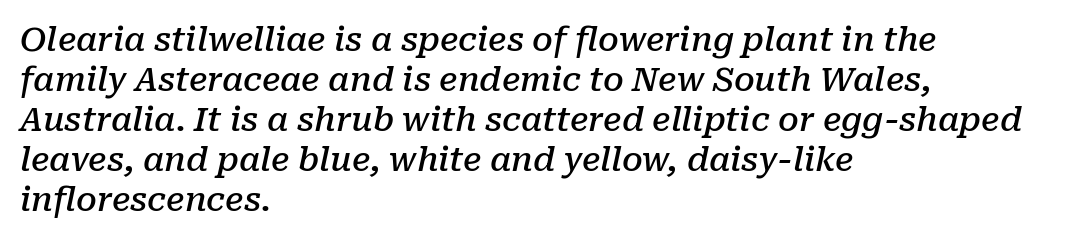
The image shows 33 px semibold serif type, italic (leaning right); set left-aligned, line spacing 1.21x, normal letter spacing, not underlined; low stroke contrast and a medium x-height.
